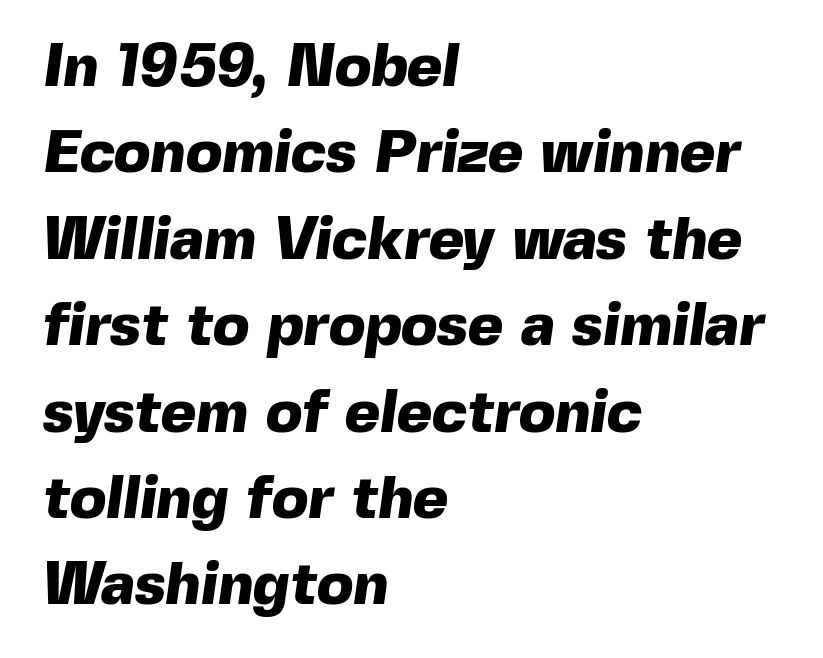
Q: Is the text bold? A: Yes.
Q: Is the typeface a serif or a sans-serif typeface? A: Sans-serif.
Q: Is the text underlined? A: No.
Q: How is the paragraph aligned? A: Left-aligned.
Q: Is the spacing between letters normal or unusually wide? A: Normal.
Q: Is the spacing between lines tight, normal or loose? A: Normal.
Q: Width (condensed, normal, or wide)? A: Normal.
Q: x-height? A: Medium.
Q: Monospaced? A: No.
